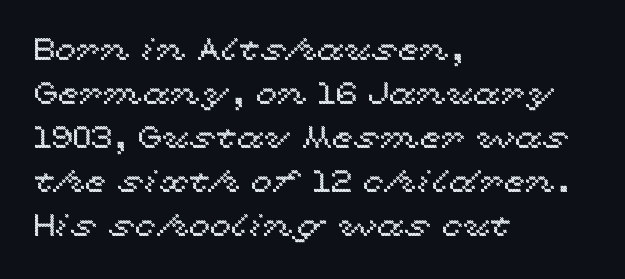
The image shows 31 px wide type; set left-aligned, normal line spacing (1.42x), normal letter spacing, not underlined; a medium x-height.
